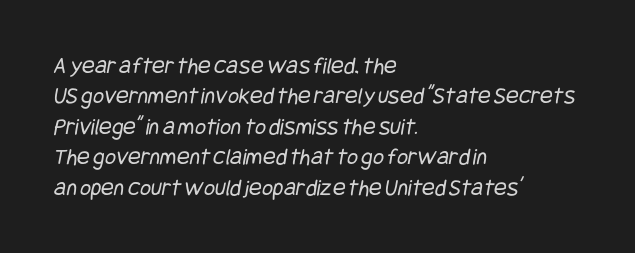
Q: Is the text bold? A: No.
Q: Is the text underlined? A: No.
Q: How is the paragraph aligned? A: Left-aligned.
Q: Is the spacing between letters normal or unusually wide? A: Normal.
Q: Is the spacing between lines tight, normal or loose? A: Normal.
